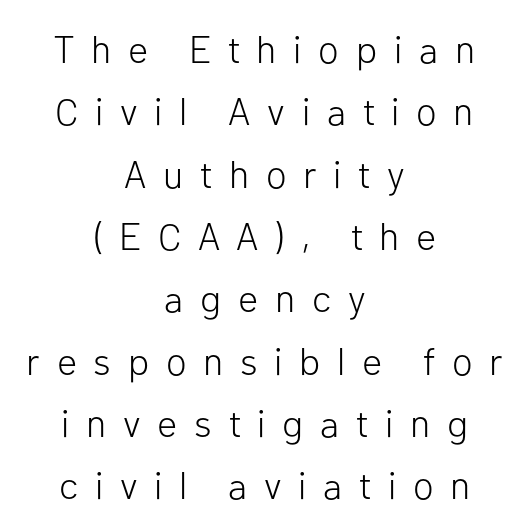
The image shows 38 px light sans-serif type, upright; set centered, normal line spacing (1.64x), unusually wide letter spacing (+0.44 em), not underlined; low stroke contrast and a medium x-height.
